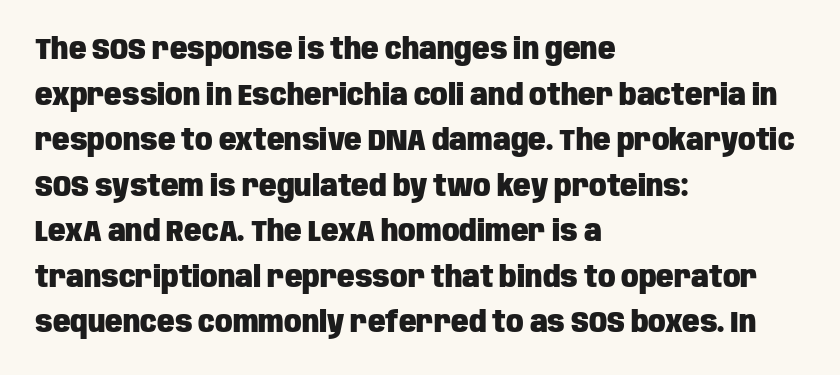
{"serif": "no", "italic": "no", "bold": "yes", "weight": "heavy", "width": "condensed", "stroke_contrast": "low", "x_height": "large", "monospaced": "no", "underline": "no", "align": "left", "line_spacing": "normal", "line_spacing_ratio": 1.57, "letter_spacing": "normal", "letter_spacing_em": 0.0, "glyph_px": 29}
